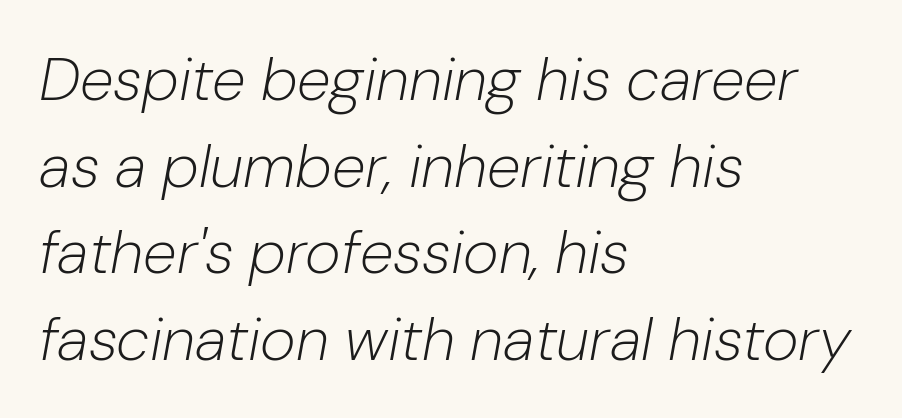
Think of a printed novel: that variable character pitch is what you see here. Letters have the restrained weight of plain body copy at most. The designer left line spacing at the default. Check the space under the baseline: it is left empty. Observe the ordinary spacing: letters are neighbours, not strangers.
